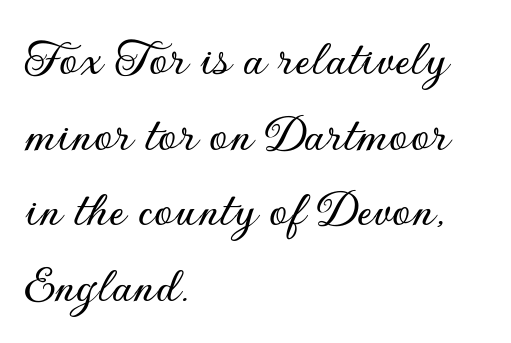
Look at the bottom of the vertical strokes: they stop flat, with no serifs. Nothing unusual about the tracking: characters are spaced as the font intends. Bare-footed words on every line. Students, observe: this is what conventionally led text looks like. Visually the block forms a straight wall on the left and a jagged coastline on the right.
